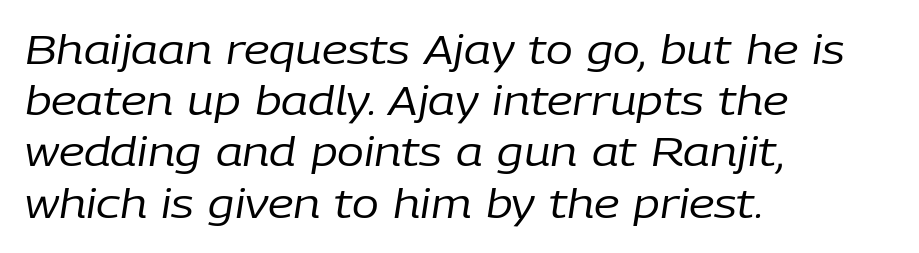
Q: Is the text bold? A: No.
Q: Is the text italic (slanted)? A: Yes, it leans right by about 9 degrees.
Q: Is the text underlined? A: No.
Q: How is the paragraph aligned? A: Left-aligned.
Q: Is the spacing between letters normal or unusually wide? A: Normal.
Q: Is the spacing between lines tight, normal or loose? A: Normal.
Q: Width (condensed, normal, or wide)? A: Normal.
Q: Stroke contrast? A: Low.
Q: x-height? A: Medium.
Q: Monospaced? A: No.
